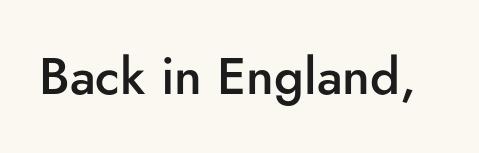
{"serif": "no", "italic": "no", "bold": "semi", "weight": "semibold", "width": "normal", "stroke_contrast": "low", "x_height": "small", "monospaced": "no", "underline": "no", "letter_spacing": "normal", "letter_spacing_em": 0.0, "glyph_px": 51}
